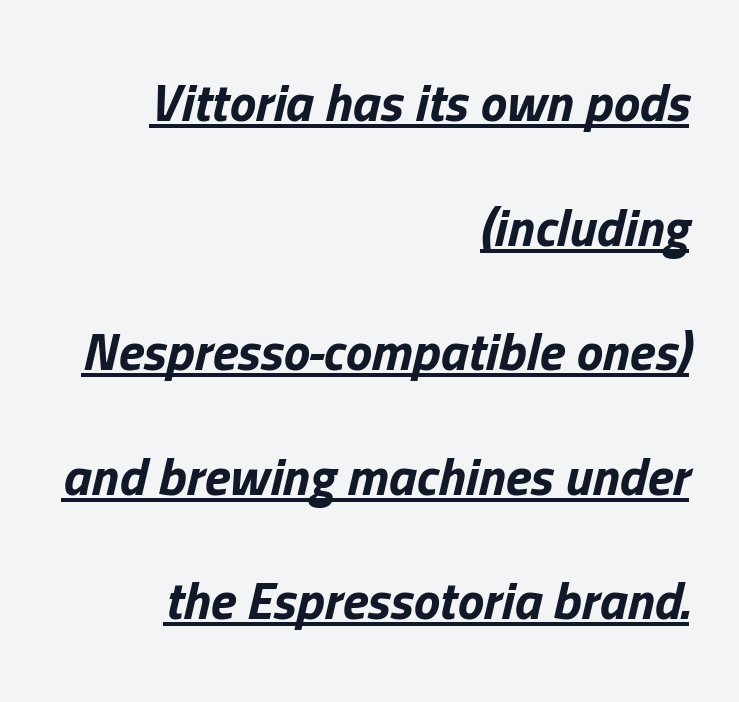
The image shows 53 px bold type, italic (leaning right); set right-aligned, loose line spacing (2.35x), normal letter spacing, underlined; low stroke contrast and a medium x-height.
